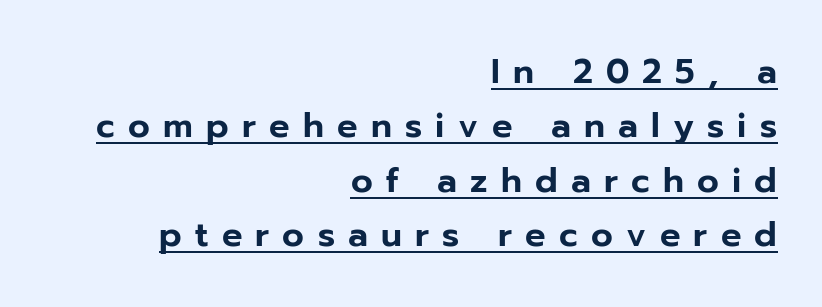
The image shows 34 px sans-serif type, upright; set right-aligned, normal line spacing (1.6x), unusually wide letter spacing (+0.39 em), underlined; low stroke contrast and a medium x-height.
